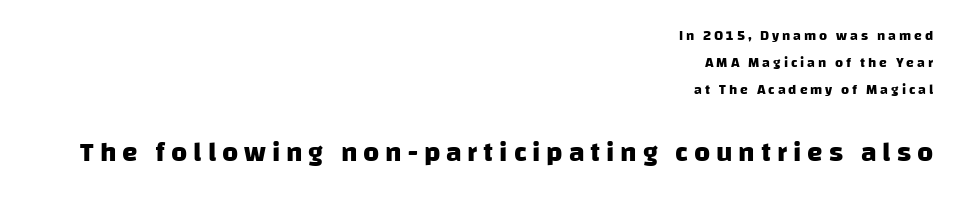
The image shows 28 px heavy sans-serif type; set right-aligned, loose line spacing (1.94x), unusually wide letter spacing (+0.21 em), not underlined; the second (bottom) block is 2.0x larger; low stroke contrast and a large x-height.
